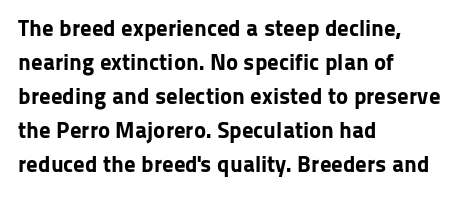
Q: Is the text bold? A: Yes.
Q: Is the text italic (slanted)? A: No, it is upright.
Q: Is the text underlined? A: No.
Q: How is the paragraph aligned? A: Left-aligned.
Q: Is the spacing between letters normal or unusually wide? A: Normal.
Q: Is the spacing between lines tight, normal or loose? A: Normal.
